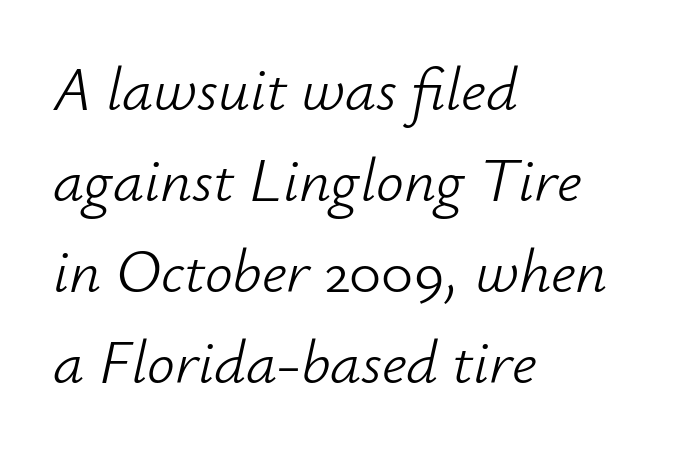
Q: Is the text bold? A: No.
Q: Is the text italic (slanted)? A: Yes, it leans right by about 12 degrees.
Q: Is the text underlined? A: No.
Q: How is the paragraph aligned? A: Left-aligned.
Q: Is the spacing between letters normal or unusually wide? A: Normal.
Q: Is the spacing between lines tight, normal or loose? A: Normal.
Q: Width (condensed, normal, or wide)? A: Normal.
Q: Stroke contrast? A: Low.
Q: x-height? A: Small.
Q: Monospaced? A: No.
